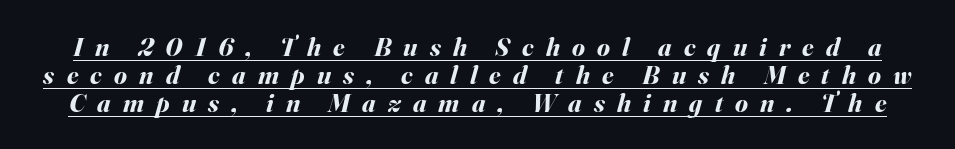
The lettering tilts uniformly, giving the passage an italic look. Compared with typical paragraphs, the rows here are closer together. As a designer I'd log this as weight 700, bold. Here the glyphs are tracked loosely, breaking word shapes into spaced letters. The typesetter has applied underlining to the passage shown.
